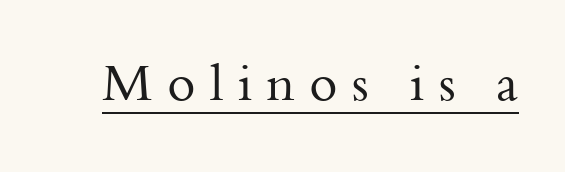
Every character sits straight up, as roman type does. Proportional: the letters do not fall into vertical columns. Tracking here is generous; glyphs stand well apart from one another. Are there feet on the stems? There are — it's a serif.
